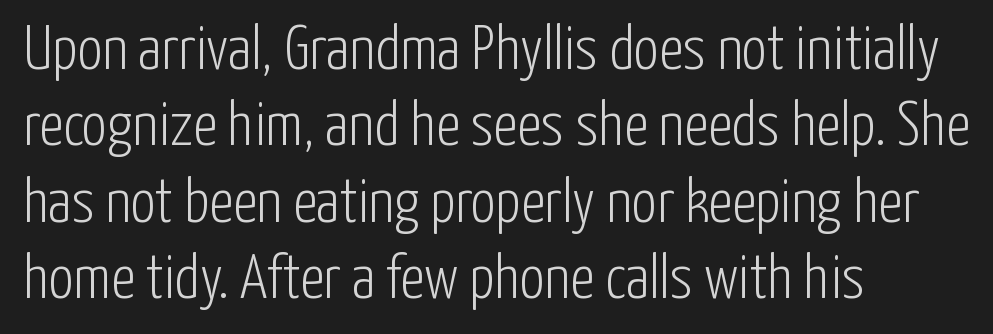
The image shows 62 px light, condensed sans-serif type, upright; set left-aligned, line spacing 1.23x, normal letter spacing, not underlined; low stroke contrast and a medium x-height.
